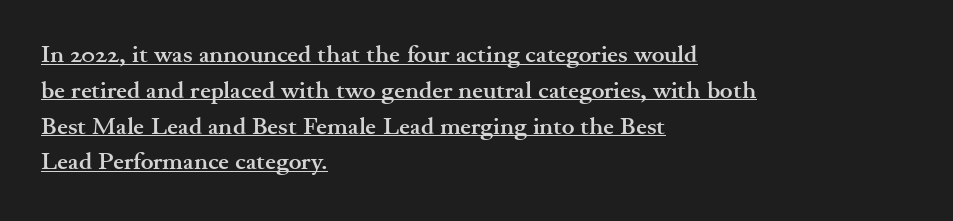
The image shows 24 px bold type, upright; set left-aligned, normal line spacing (1.49x), normal letter spacing, underlined.
